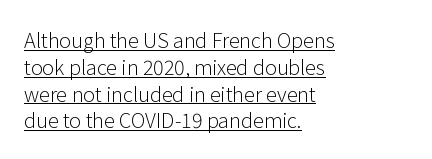
The image shows 20 px text type, upright; set left-aligned, normal line spacing (1.34x), normal letter spacing, underlined.
